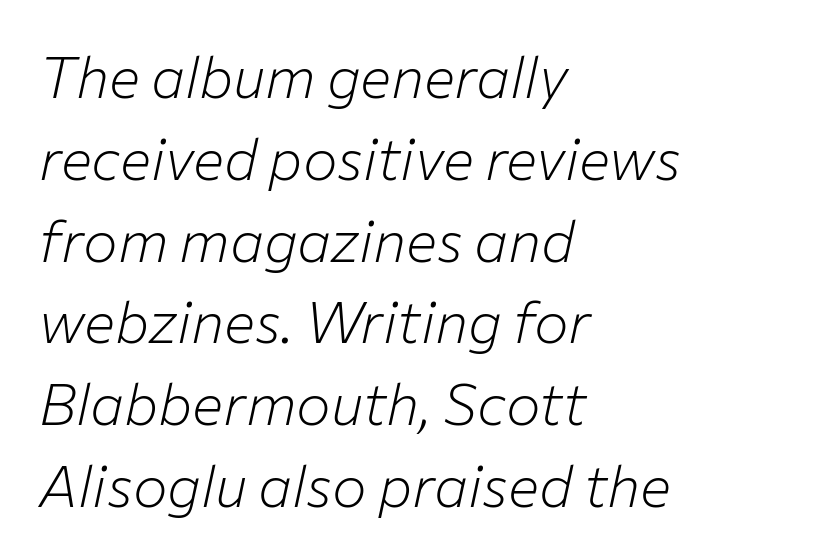
{"italic": "yes", "lean": "right", "slant_degrees": 12, "bold": "no", "weight": "light", "width": "normal", "stroke_contrast": "low", "x_height": "medium", "monospaced": "no", "underline": "no", "align": "left", "line_spacing": "normal", "line_spacing_ratio": 1.41, "letter_spacing": "normal", "letter_spacing_em": 0.0, "glyph_px": 58}
